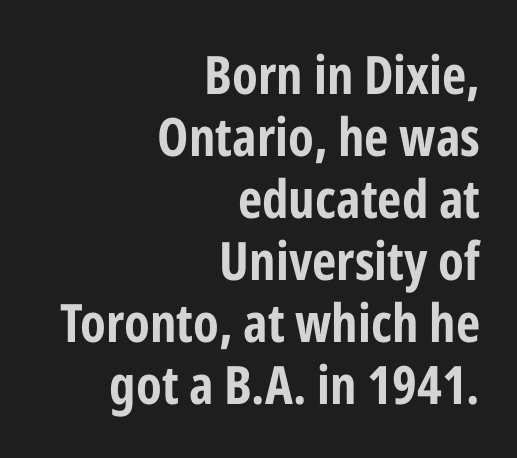
The image shows 53 px bold, condensed sans-serif type, upright; set right-aligned, line spacing 1.17x, normal letter spacing, not underlined; low stroke contrast and a medium x-height.
